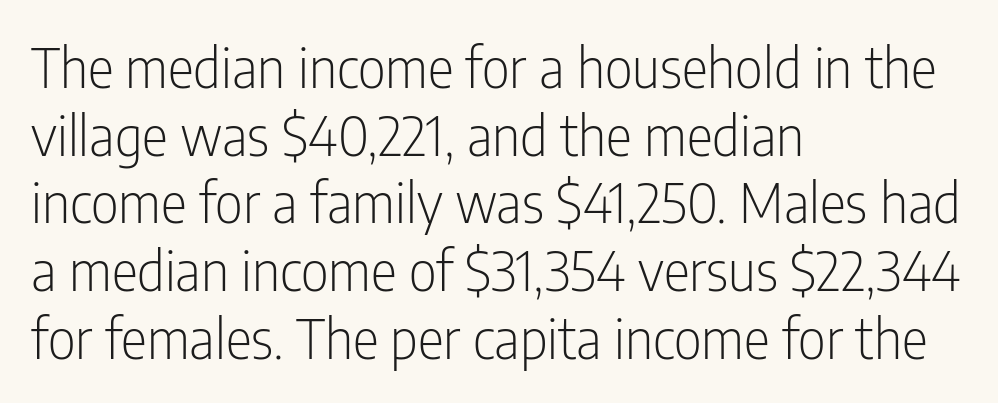
Q: Is the text bold? A: No.
Q: Is the text italic (slanted)? A: No, it is upright.
Q: Is the typeface a serif or a sans-serif typeface? A: Sans-serif.
Q: Is the text underlined? A: No.
Q: How is the paragraph aligned? A: Left-aligned.
Q: Is the spacing between letters normal or unusually wide? A: Normal.
Q: Width (condensed, normal, or wide)? A: Condensed.
Q: Stroke contrast? A: Low.
Q: x-height? A: Medium.
Q: Monospaced? A: No.
